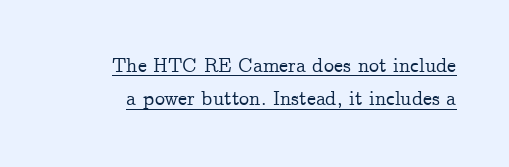
The image shows 20 px text type, upright; set normal line spacing (1.67x), normal letter spacing, underlined.
